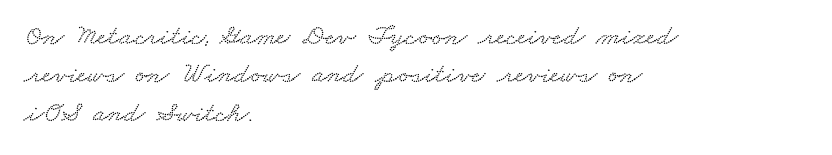
{"width": "wide", "stroke_contrast": "low", "x_height": "small", "monospaced": "no", "underline": "no", "align": "left", "line_spacing": "normal", "line_spacing_ratio": 1.32, "letter_spacing": "normal", "letter_spacing_em": 0.0, "glyph_px": 29}
